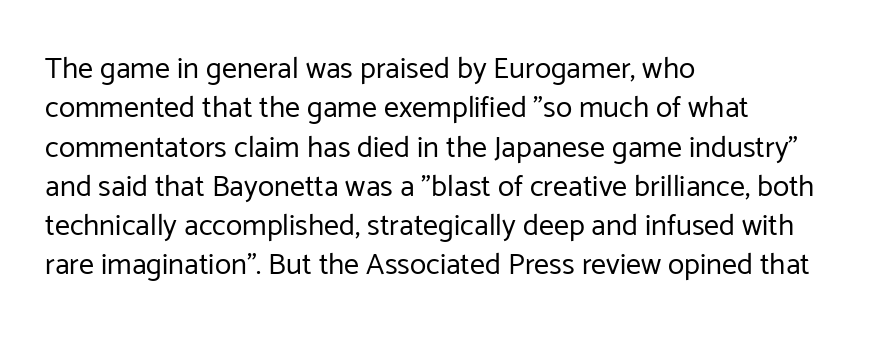
The image shows 30 px regular-weight sans-serif type, upright; set left-aligned, normal line spacing (1.31x), normal letter spacing, not underlined; low stroke contrast and a medium x-height.
